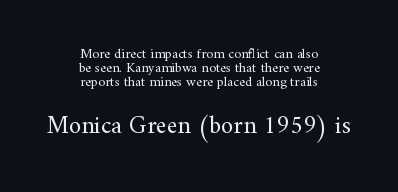
The image shows 25 px text type, upright; set centered, tight line spacing (1.01x), normal letter spacing, not underlined; the second (bottom) block is 1.79x larger.
